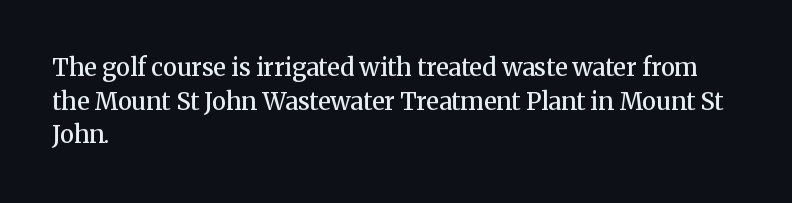
The image shows 24 px text type, upright; set left-aligned, normal line spacing (1.4x), normal letter spacing, not underlined.
